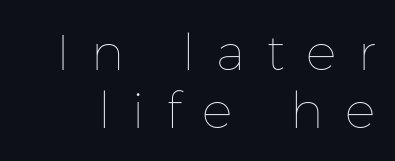
The space between consecutive lines is stingy. Descenders are the only things crossing below the line. The letterforms sit at book weight or below. The face used here is rendered with a markedly widened letterfit. Posture: vertical.
